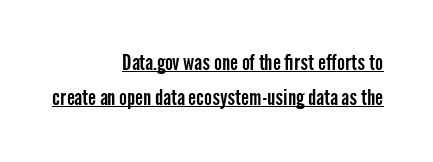
Q: Is the text italic (slanted)? A: No, it is upright.
Q: Is the text underlined? A: Yes.
Q: How is the paragraph aligned? A: Right-aligned.
Q: Is the spacing between letters normal or unusually wide? A: Normal.
Q: Is the spacing between lines tight, normal or loose? A: Normal.
